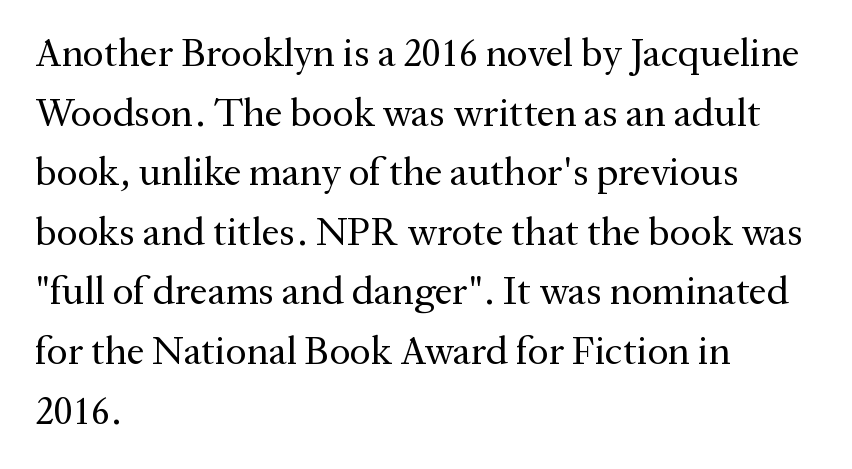
Q: Is the text bold? A: No.
Q: Is the text italic (slanted)? A: No, it is upright.
Q: Is the typeface a serif or a sans-serif typeface? A: Serif.
Q: Is the text underlined? A: No.
Q: How is the paragraph aligned? A: Left-aligned.
Q: Is the spacing between letters normal or unusually wide? A: Normal.
Q: Is the spacing between lines tight, normal or loose? A: Normal.
Q: Width (condensed, normal, or wide)? A: Normal.
Q: Stroke contrast? A: Medium.
Q: x-height? A: Medium.
Q: Monospaced? A: No.
